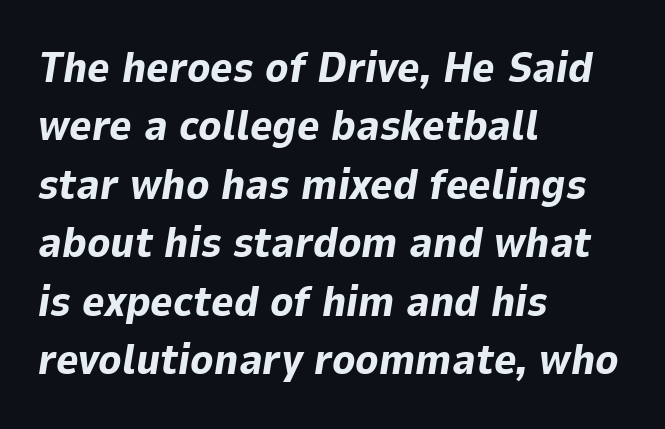
The image shows 43 px bold type, italic (leaning right); set left-aligned, normal line spacing (1.36x), normal letter spacing, not underlined; low stroke contrast and a medium x-height.
